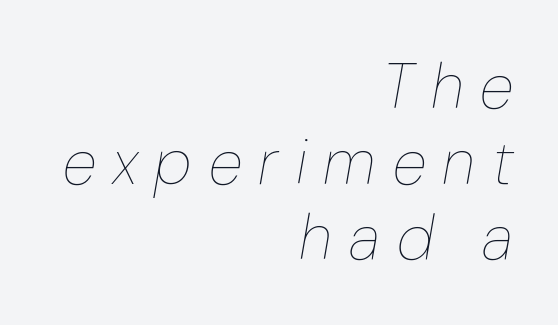
The image shows 63 px thin type, italic (leaning right); set right-aligned, line spacing 1.2x, unusually wide letter spacing (+0.27 em), not underlined; low stroke contrast and a medium x-height.
